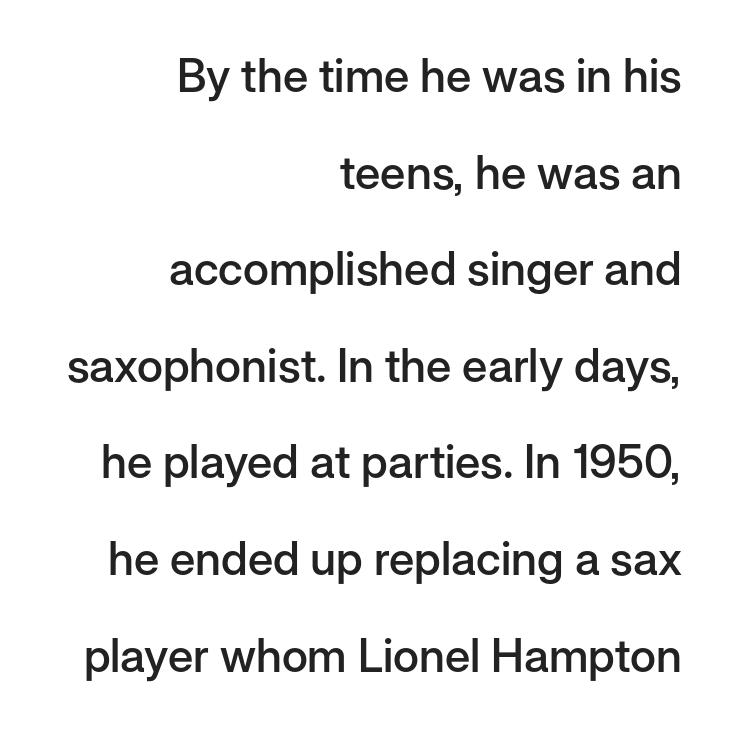
{"serif": "no", "italic": "no", "bold": "semi", "weight": "semibold", "width": "normal", "stroke_contrast": "low", "x_height": "medium", "monospaced": "no", "underline": "no", "align": "right", "line_spacing": "loose", "line_spacing_ratio": 2.1, "letter_spacing": "normal", "letter_spacing_em": 0.0, "glyph_px": 46}
